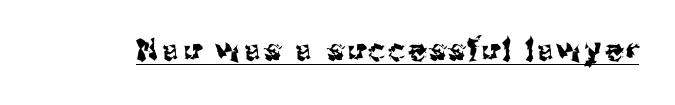
The image shows 30 px sans-serif type, upright; set underlined; medium stroke contrast and a medium x-height.
